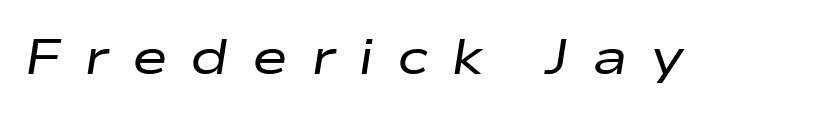
The image shows 49 px regular-weight, wide type, italic (leaning right); set unusually wide letter spacing (+0.47 em), not underlined; low stroke contrast and a medium x-height.
